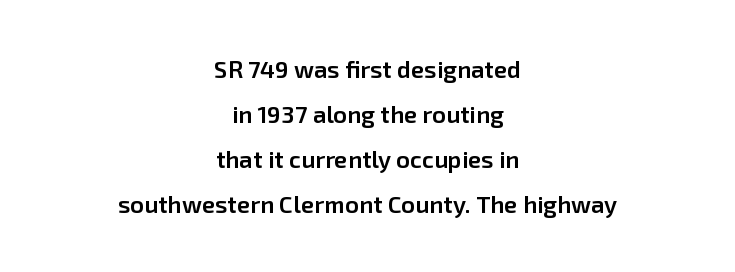
{"italic": "no", "bold": "semi", "underline": "no", "align": "center", "line_spacing_ratio": 1.88, "letter_spacing": "normal", "letter_spacing_em": 0.0, "glyph_px": 24}
